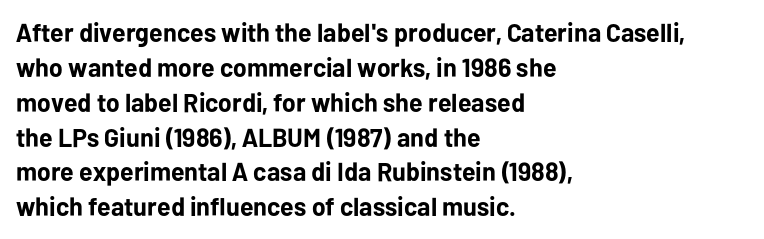
{"italic": "no", "bold": "yes", "underline": "no", "align": "left", "line_spacing": "normal", "line_spacing_ratio": 1.34, "letter_spacing": "normal", "letter_spacing_em": 0.0, "glyph_px": 26}
